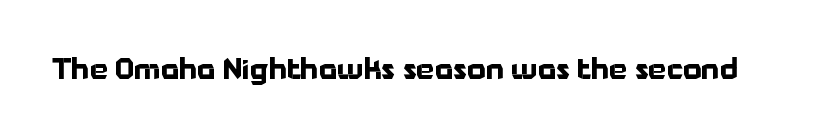
{"serif": "no", "italic": "no", "bold": "yes", "weight": "bold", "width": "normal", "stroke_contrast": "low", "x_height": "medium", "monospaced": "no", "underline": "no", "letter_spacing": "normal", "letter_spacing_em": 0.0, "glyph_px": 29}
